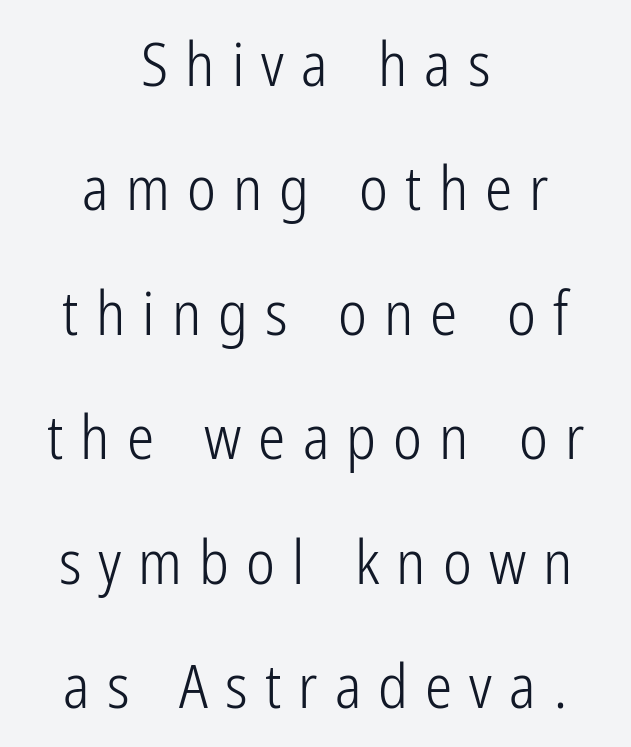
{"serif": "no", "italic": "no", "bold": "no", "weight": "light", "width": "condensed", "stroke_contrast": "low", "x_height": "medium", "monospaced": "no", "underline": "no", "align": "center", "line_spacing": "loose", "line_spacing_ratio": 2.04, "letter_spacing": "wide", "letter_spacing_em": 0.28, "glyph_px": 61}
